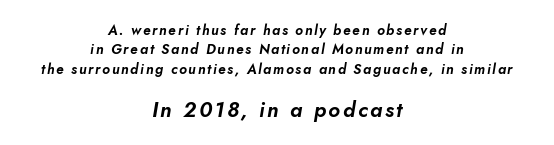
Q: Is the text italic (slanted)? A: Yes, it leans right by about 10 degrees.
Q: Is the text underlined? A: No.
Q: How is the paragraph aligned? A: Centered.
Q: Is the spacing between lines tight, normal or loose? A: Normal.
Q: Which block of text is set in a larger size, the first (top) or the second (bottom)? A: The second (bottom) one.
